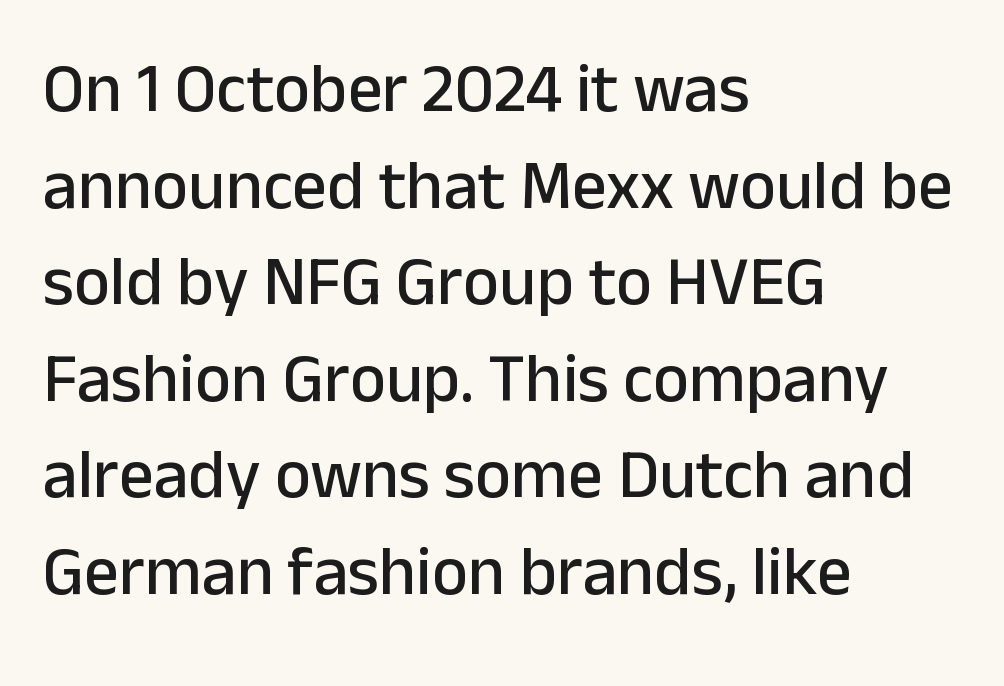
The image shows 69 px sans-serif type, upright; set left-aligned, normal line spacing (1.4x), normal letter spacing, not underlined; low stroke contrast and a medium x-height.
